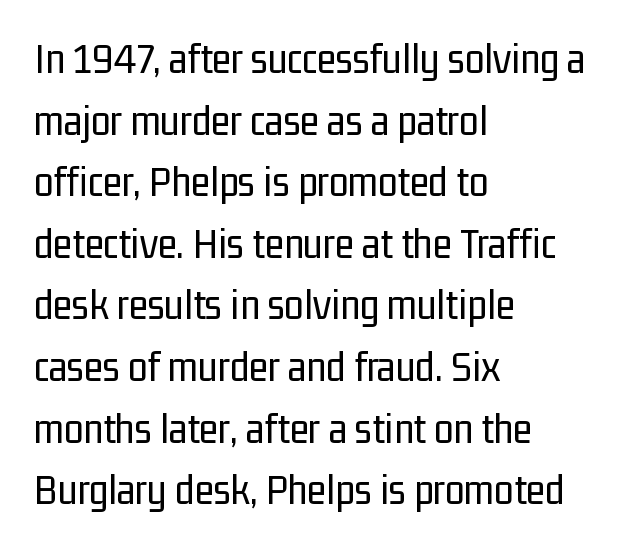
{"serif": "no", "italic": "no", "bold": "no", "weight": "regular", "width": "condensed", "stroke_contrast": "low", "x_height": "medium", "monospaced": "no", "underline": "no", "align": "left", "line_spacing": "normal", "line_spacing_ratio": 1.4, "letter_spacing": "normal", "letter_spacing_em": 0.0, "glyph_px": 44}
